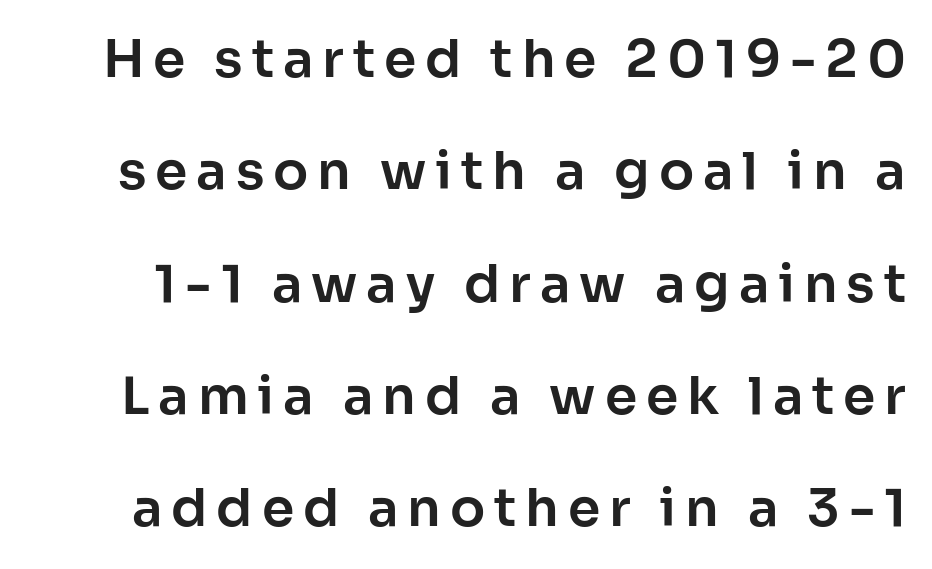
{"serif": "no", "italic": "no", "width": "normal", "stroke_contrast": "low", "x_height": "medium", "monospaced": "no", "underline": "no", "line_spacing": "loose", "line_spacing_ratio": 2.16, "glyph_px": 52}
